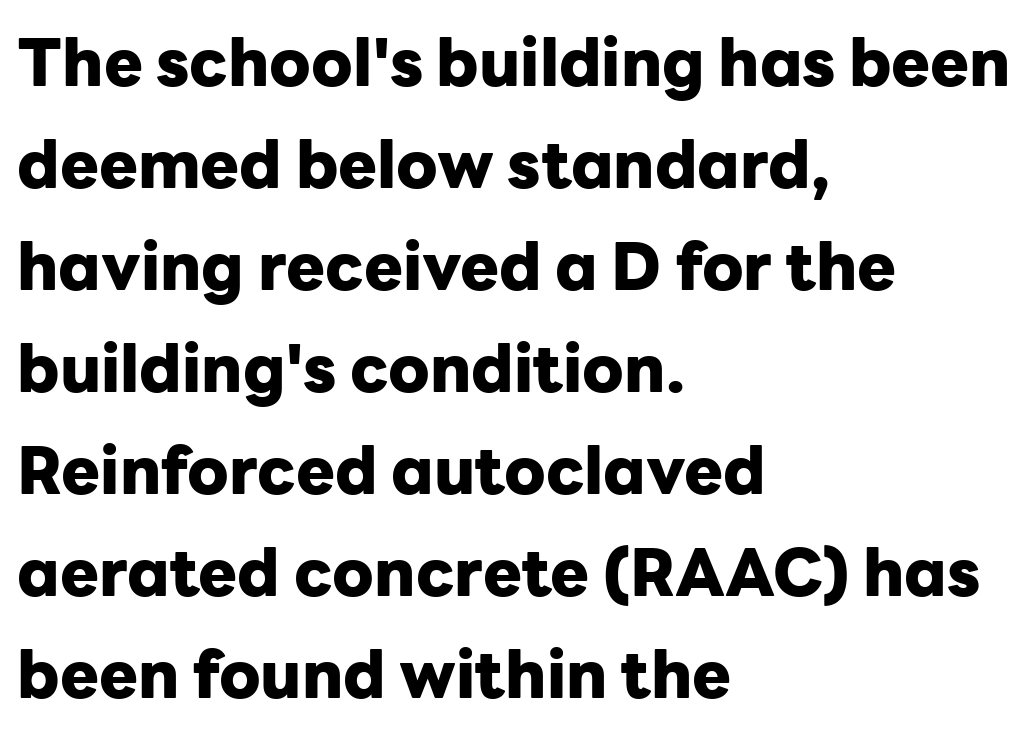
Every character sits straight up, as roman type does. Compared with an ordinary text face, these strokes are far heavier — a full bold. All the whitespace from short lines collects on the right. Quick note: interline space is typical.
